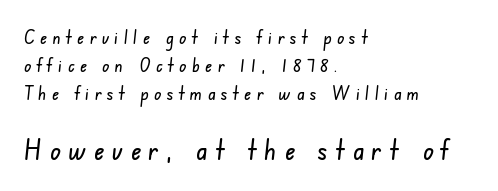
{"serif": "no", "width": "condensed", "stroke_contrast": "low", "x_height": "small", "monospaced": "no", "underline": "no", "align": "left", "line_spacing": "normal", "line_spacing_ratio": 1.48, "letter_spacing": "wide", "letter_spacing_em": 0.28, "larger_block": "second", "size_ratio": 1.47, "glyph_px": 28}
